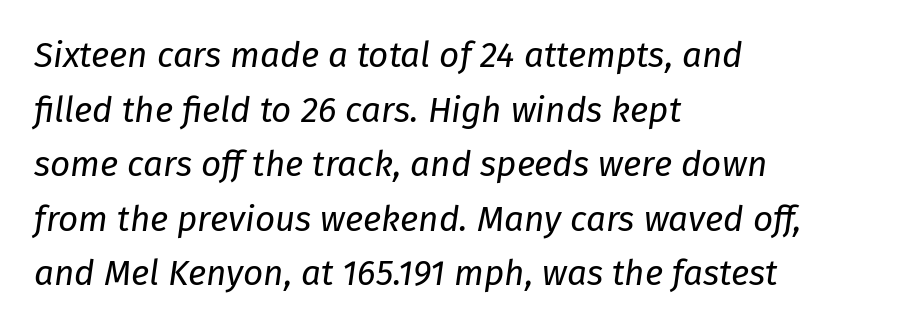
The image shows 35 px regular-weight type, italic (leaning right); set left-aligned, normal line spacing (1.56x), normal letter spacing, not underlined; low stroke contrast and a medium x-height.
